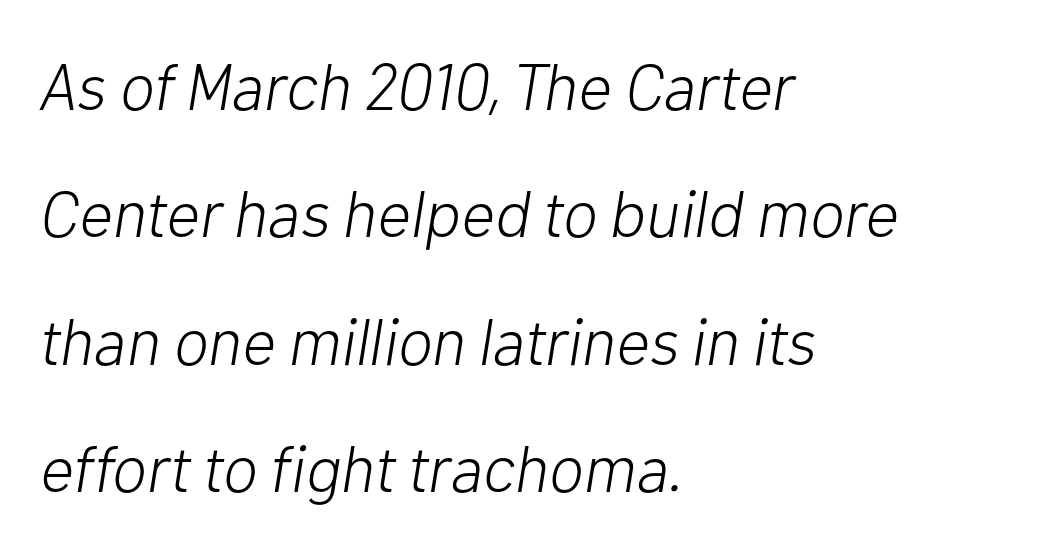
The image shows 66 px light type, italic (leaning right); set left-aligned, loose line spacing (1.93x), normal letter spacing, not underlined; low stroke contrast and a medium x-height.
